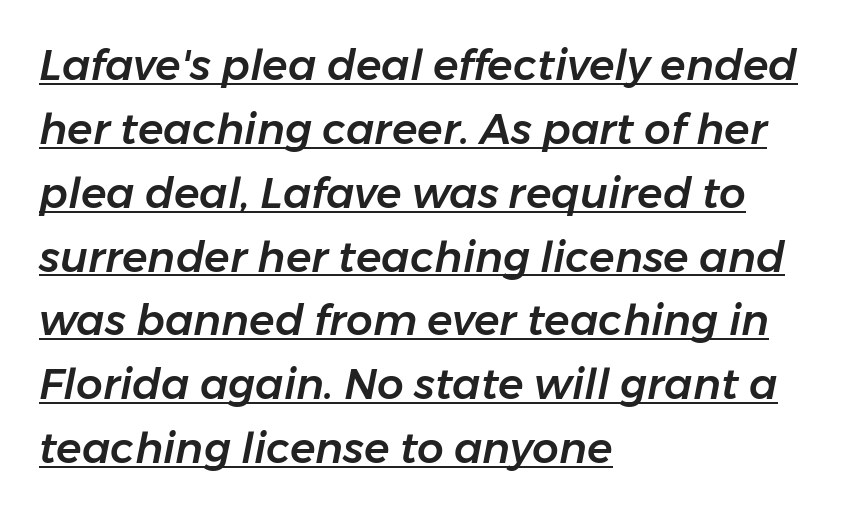
{"italic": "yes", "lean": "right", "slant_degrees": 11, "width": "normal", "stroke_contrast": "low", "x_height": "medium", "monospaced": "no", "underline": "yes", "align": "left", "line_spacing": "normal", "line_spacing_ratio": 1.52, "letter_spacing": "normal", "letter_spacing_em": 0.0, "glyph_px": 42}
